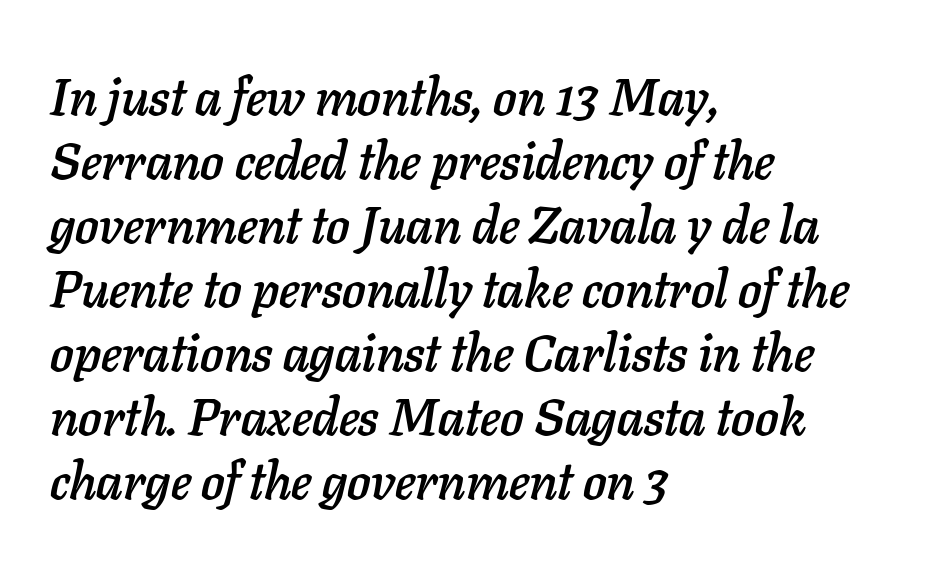
{"italic": "yes", "lean": "right", "slant_degrees": 11, "width": "normal", "stroke_contrast": "low", "x_height": "medium", "monospaced": "no", "underline": "no", "align": "left", "line_spacing_ratio": 1.23, "letter_spacing": "normal", "letter_spacing_em": 0.0, "glyph_px": 52}
